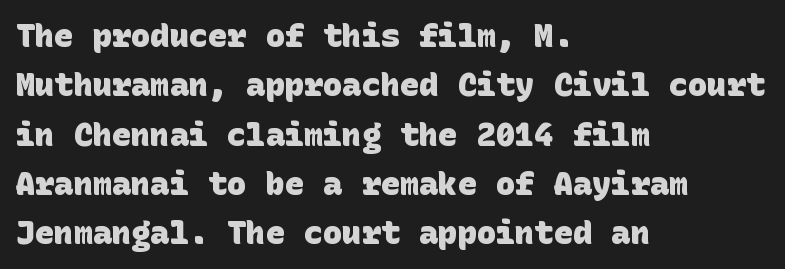
{"serif": "no", "bold": "yes", "weight": "heavy", "width": "normal", "stroke_contrast": "low", "x_height": "large", "underline": "no", "align": "left", "line_spacing": "normal", "line_spacing_ratio": 1.54, "letter_spacing": "normal", "letter_spacing_em": 0.0, "glyph_px": 32}
